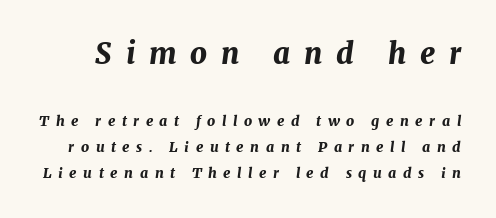
Q: Is the text bold? A: Yes.
Q: Is the text italic (slanted)? A: Yes, it leans right by about 7 degrees.
Q: Is the text underlined? A: No.
Q: Is the spacing between letters normal or unusually wide? A: Unusually wide.
Q: Which block of text is set in a larger size, the first (top) or the second (bottom)? A: The first (top) one.
Q: Width (condensed, normal, or wide)? A: Normal.
Q: Stroke contrast? A: Medium.
Q: x-height? A: Medium.
Q: Monospaced? A: No.
